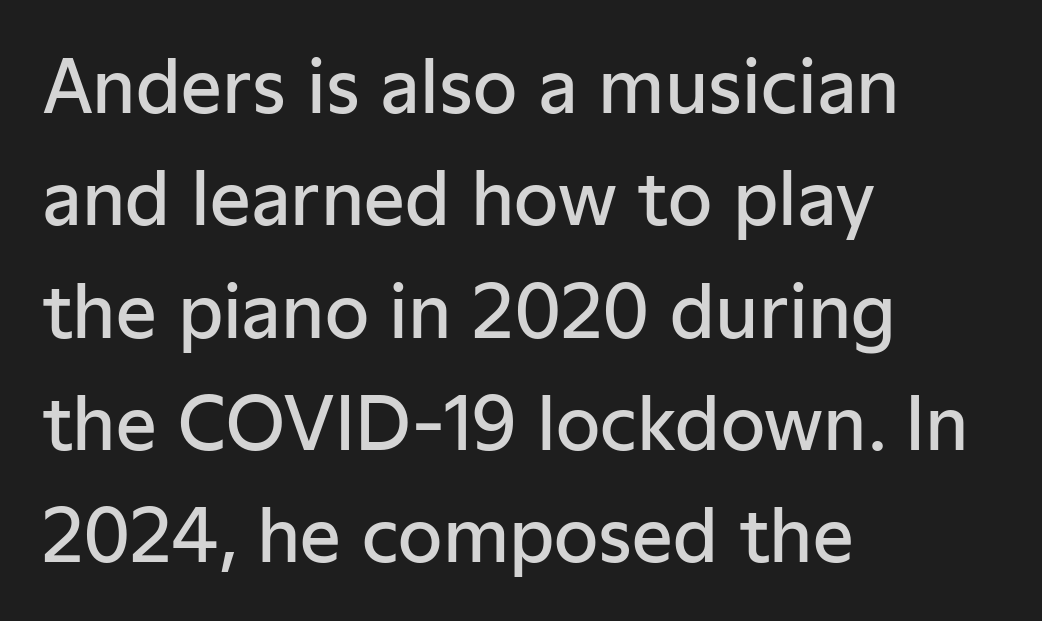
The rendering anchors every line to the left-hand side. Does the leading feel generous? No, just average. Has an underline been added? It has not. Vertical strokes here are truly vertical. Looks like regular typesetting: each glyph gets only the width it needs. Its strokes are somewhat broadened, the hallmark of semibold type.
